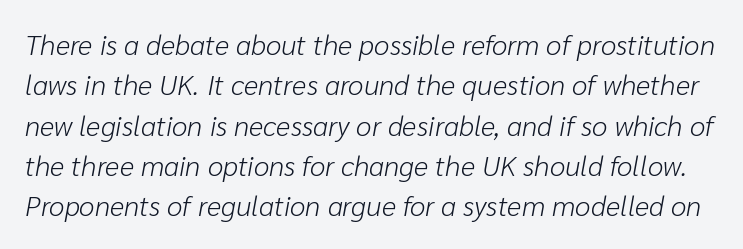
Each new line begins a customary step beneath the previous one. Clear beneath every line of the passage. Short note: letters normally spaced. It's the slanting kind of type. Ink coverage per letter is moderate at most.
